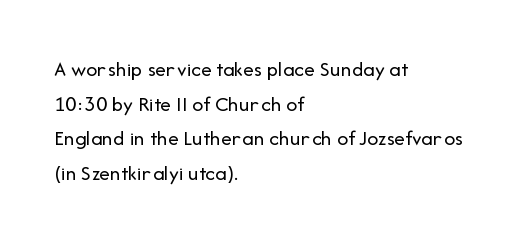
Which margin do the lines hug? The left one — the right edge is uneven. This is roman type, the default non-slanted kind. Summary of vertical rhythm: regular, with standard interline spacing. These glyphs show unthickened strokes, regular width or finer. The rendering keeps characters at their native spacing. The gap between lines stays unmarked.
